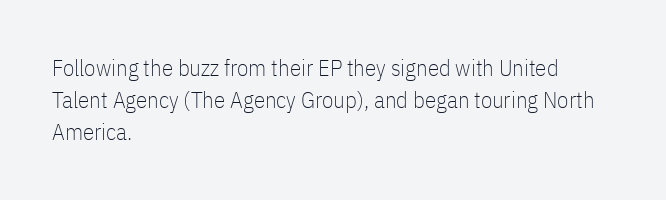
Q: Is the text bold? A: No.
Q: Is the text italic (slanted)? A: No, it is upright.
Q: Is the text underlined? A: No.
Q: How is the paragraph aligned? A: Left-aligned.
Q: Is the spacing between letters normal or unusually wide? A: Normal.
Q: Is the spacing between lines tight, normal or loose? A: Normal.
